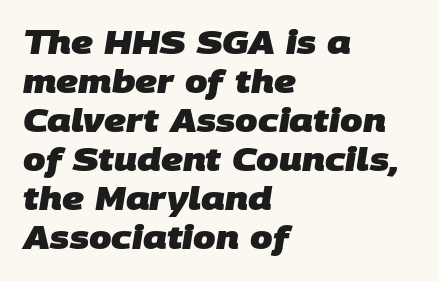
The image shows 32 px heavy sans-serif type; set left-aligned, line spacing 1.22x, normal letter spacing, not underlined; low stroke contrast and a large x-height.
